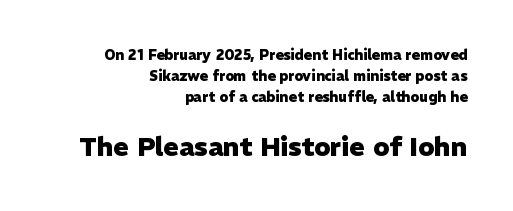
The image shows 26 px bold type, upright; set right-aligned, normal line spacing (1.51x), normal letter spacing, not underlined; the second (bottom) block is 1.86x larger.
